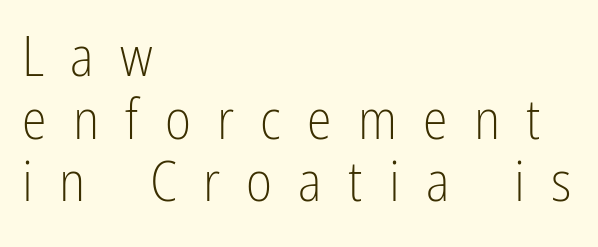
The axis of the letterforms is exactly vertical. Someone cranked the tracking dial way up on this one. The zone under the glyphs is completely vacant. Caption: face not bold, strokes unweighted.
